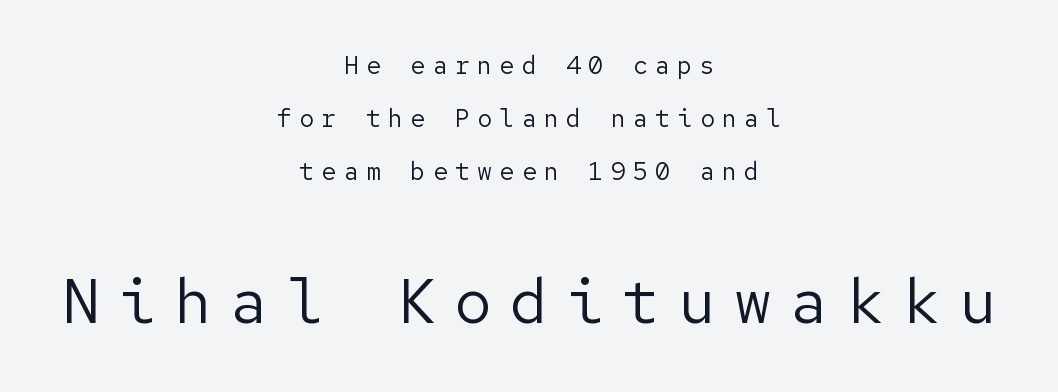
Weight: not bold — regular or lighter. Only glyphs here, with clear space below each row. This is the regular roman posture of the typeface. The gaps between neighbouring characters are conspicuously large. Compare the two chunks: the lower has the greater cap height.
